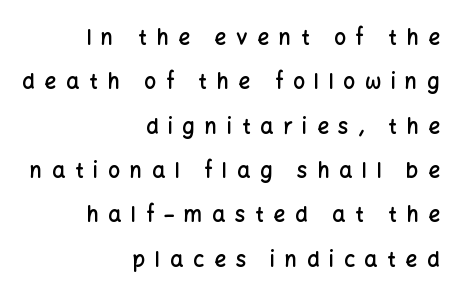
{"italic": "no", "bold": "semi", "underline": "no", "align": "right", "line_spacing": "loose", "line_spacing_ratio": 2.11, "letter_spacing": "wide", "letter_spacing_em": 0.46, "glyph_px": 21}
